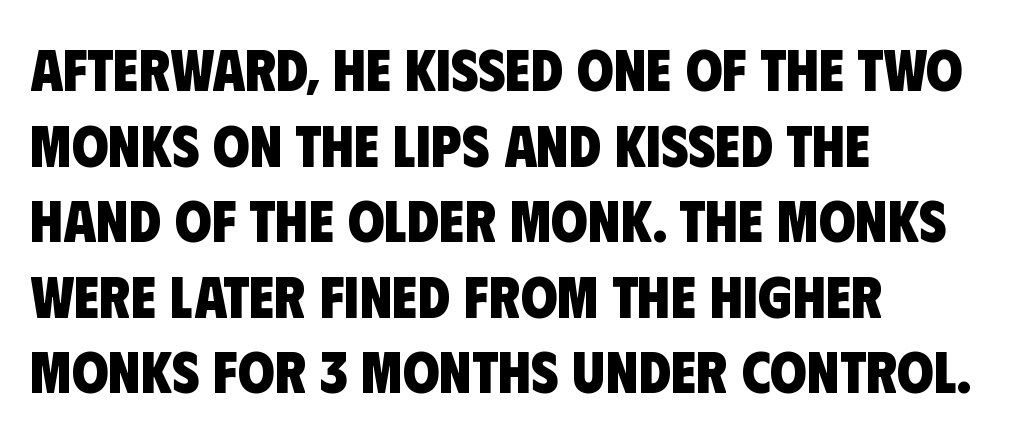
{"serif": "no", "bold": "yes", "weight": "heavy", "width": "condensed", "stroke_contrast": "low", "x_height": "large", "monospaced": "no", "underline": "no", "align": "left", "line_spacing": "normal", "line_spacing_ratio": 1.28, "letter_spacing": "normal", "letter_spacing_em": 0.0, "glyph_px": 59}
